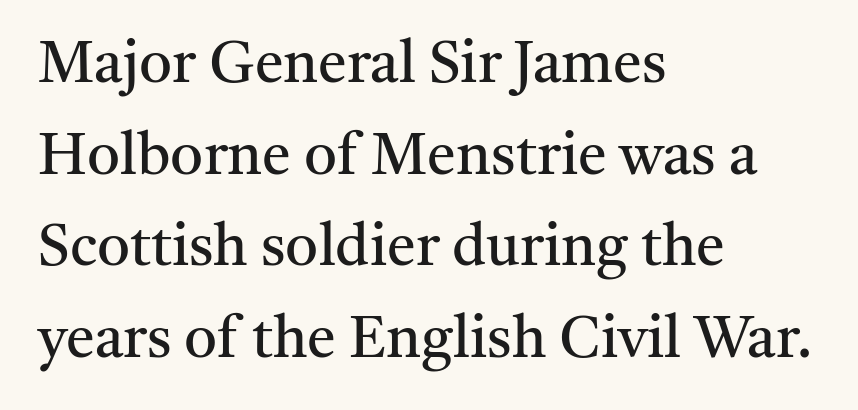
Words appear dense and cohesive because spacing is normal. Line spacing here is normal. Posture: upright roman. Character widths vary here, with narrow letters taking less room than wide ones.
